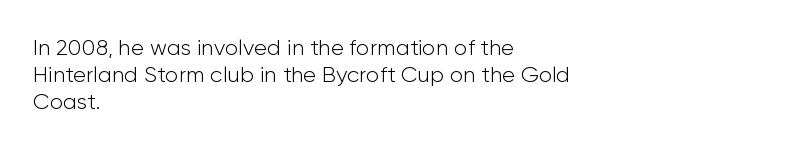
{"italic": "no", "bold": "no", "underline": "no", "align": "left", "line_spacing_ratio": 1.23, "letter_spacing": "normal", "letter_spacing_em": 0.0, "glyph_px": 22}
